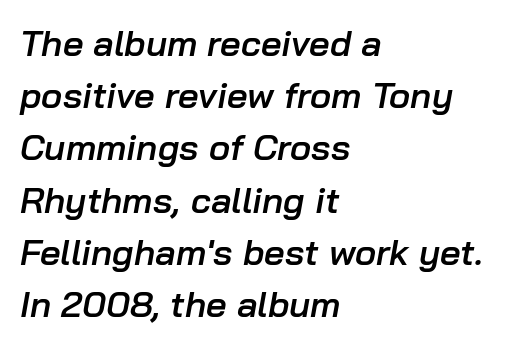
Q: Is the text bold? A: Semi-bold.
Q: Is the text italic (slanted)? A: Yes, it leans right by about 10 degrees.
Q: Is the text underlined? A: No.
Q: How is the paragraph aligned? A: Left-aligned.
Q: Is the spacing between letters normal or unusually wide? A: Normal.
Q: Is the spacing between lines tight, normal or loose? A: Normal.
Q: Width (condensed, normal, or wide)? A: Normal.
Q: Stroke contrast? A: Low.
Q: x-height? A: Medium.
Q: Monospaced? A: No.
